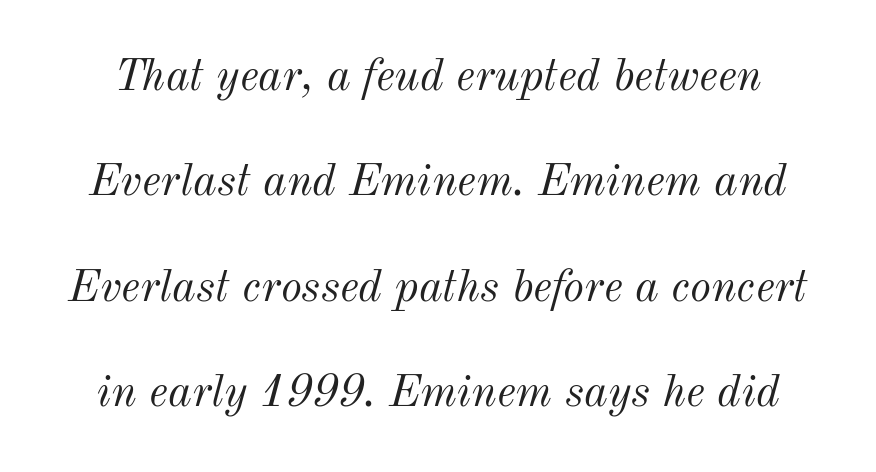
Q: Is the text bold? A: No.
Q: Is the text italic (slanted)? A: Yes, it leans right by about 12 degrees.
Q: Is the text underlined? A: No.
Q: Is the spacing between letters normal or unusually wide? A: Normal.
Q: Is the spacing between lines tight, normal or loose? A: Loose.
Q: Width (condensed, normal, or wide)? A: Normal.
Q: Stroke contrast? A: Medium.
Q: x-height? A: Small.
Q: Monospaced? A: No.
